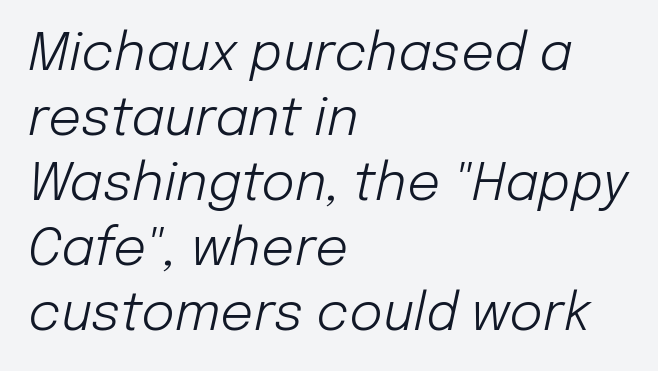
The whole block is typeset with a tilt. Check the space under the baseline: it is left empty. Characters follow at the spacing the type designer built in. Which margin do the lines hug? The left one — the right edge is uneven.
